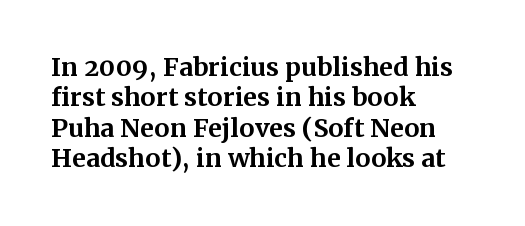
Q: Is the text bold? A: Yes.
Q: Is the text italic (slanted)? A: No, it is upright.
Q: Is the text underlined? A: No.
Q: How is the paragraph aligned? A: Left-aligned.
Q: Is the spacing between letters normal or unusually wide? A: Normal.
